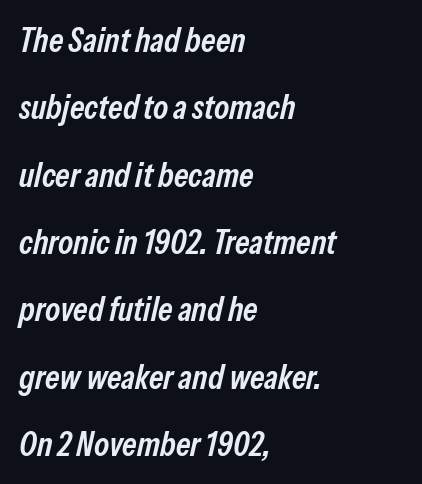
These lines keep a tight, regular rhythm from letter to letter. Plain, unruled lines of type. Stems and bowls a touch heavier than normal — semibold. Designer's note — italics engaged.
